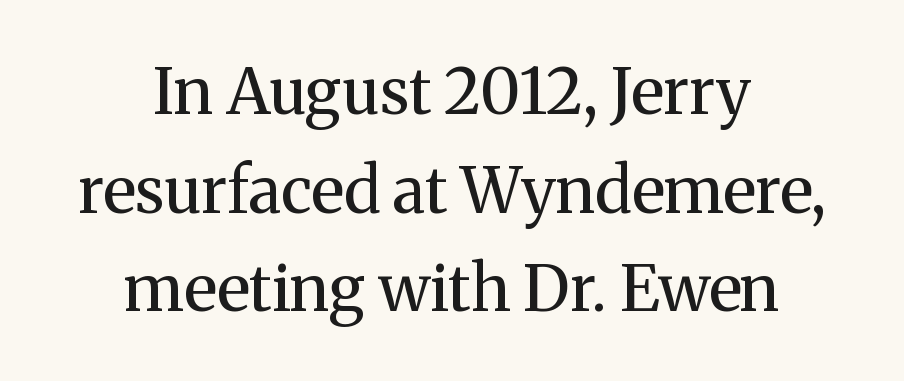
Q: Is the text bold? A: No.
Q: Is the text italic (slanted)? A: No, it is upright.
Q: Is the typeface a serif or a sans-serif typeface? A: Serif.
Q: Is the text underlined? A: No.
Q: How is the paragraph aligned? A: Centered.
Q: Is the spacing between letters normal or unusually wide? A: Normal.
Q: Is the spacing between lines tight, normal or loose? A: Normal.
Q: Width (condensed, normal, or wide)? A: Normal.
Q: Stroke contrast? A: Medium.
Q: x-height? A: Medium.
Q: Monospaced? A: No.
